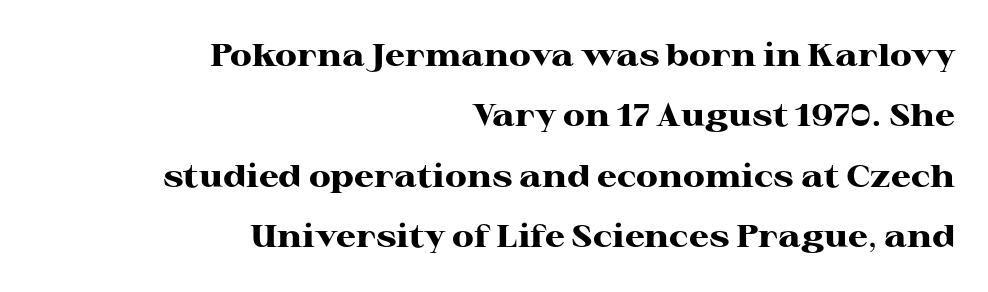
Q: Is the text bold? A: Yes.
Q: Is the text italic (slanted)? A: No, it is upright.
Q: Is the typeface a serif or a sans-serif typeface? A: Serif.
Q: Is the text underlined? A: No.
Q: How is the paragraph aligned? A: Right-aligned.
Q: Is the spacing between letters normal or unusually wide? A: Normal.
Q: Width (condensed, normal, or wide)? A: Wide.
Q: Stroke contrast? A: High.
Q: x-height? A: Medium.
Q: Monospaced? A: No.
